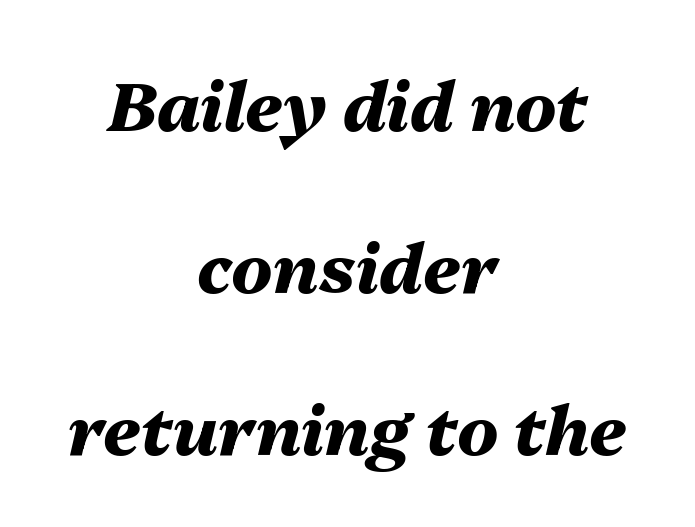
{"italic": "yes", "lean": "right", "slant_degrees": 13, "bold": "yes", "weight": "heavy", "width": "normal", "stroke_contrast": "medium", "x_height": "medium", "monospaced": "no", "underline": "no", "align": "center", "line_spacing": "loose", "line_spacing_ratio": 2.38, "letter_spacing": "normal", "letter_spacing_em": 0.0, "glyph_px": 68}
